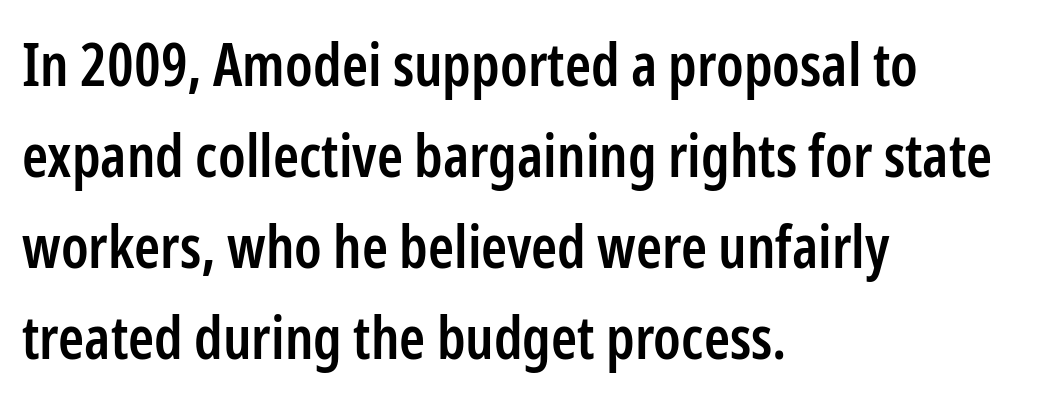
Q: Is the text bold? A: Semi-bold.
Q: Is the text italic (slanted)? A: No, it is upright.
Q: Is the typeface a serif or a sans-serif typeface? A: Sans-serif.
Q: Is the text underlined? A: No.
Q: How is the paragraph aligned? A: Left-aligned.
Q: Is the spacing between letters normal or unusually wide? A: Normal.
Q: Is the spacing between lines tight, normal or loose? A: Normal.
Q: Width (condensed, normal, or wide)? A: Condensed.
Q: Stroke contrast? A: Low.
Q: x-height? A: Medium.
Q: Monospaced? A: No.
